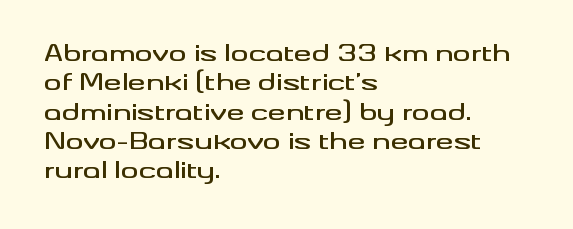
The image shows 22 px text type, upright; set left-aligned, normal line spacing (1.33x), normal letter spacing, not underlined.
